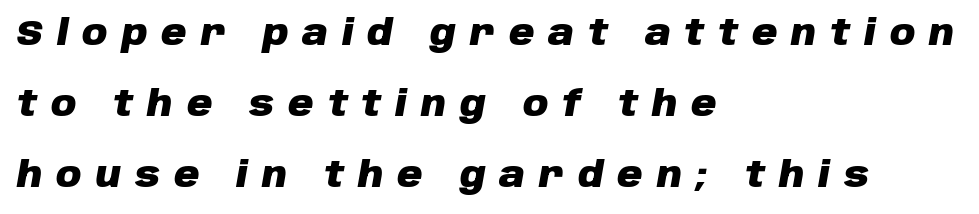
The image shows 35 px heavy type, italic (leaning right); set left-aligned, loose line spacing (2.03x), unusually wide letter spacing (+0.4 em), not underlined; low stroke contrast and a large x-height.
